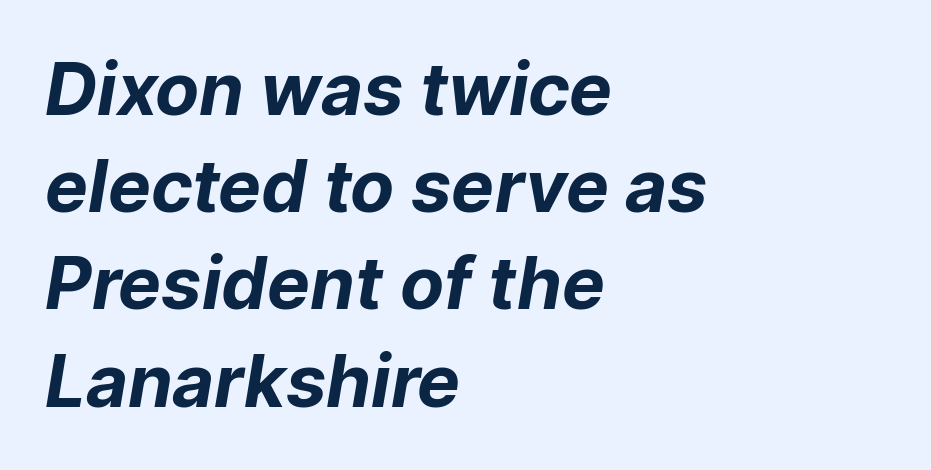
Nothing sits at the stroke ends, so this counts as sans-serif. Spacing verdict: proportional, widths tailored to each character. Anything drawn beneath the words? Only blank space. The face used here has the dense, thick strokes of a bold. Short note: letters normally spaced.
